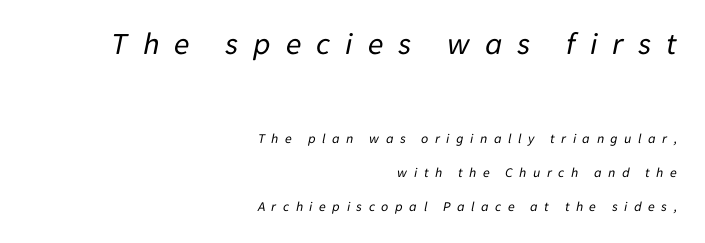
{"italic": "yes", "lean": "right", "slant_degrees": 11, "bold": "no", "weight": "regular", "width": "normal", "stroke_contrast": "low", "x_height": "medium", "monospaced": "no", "underline": "no", "align": "right", "line_spacing": "loose", "line_spacing_ratio": 2.42, "letter_spacing": "wide", "letter_spacing_em": 0.46, "larger_block": "first", "size_ratio": 2.29, "glyph_px": 32}
